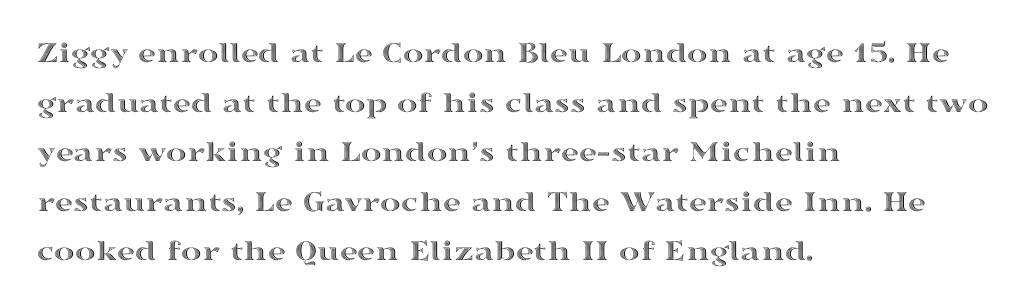
The image shows 31 px wide type, upright; set left-aligned, normal line spacing (1.6x), normal letter spacing, not underlined; a medium x-height.
